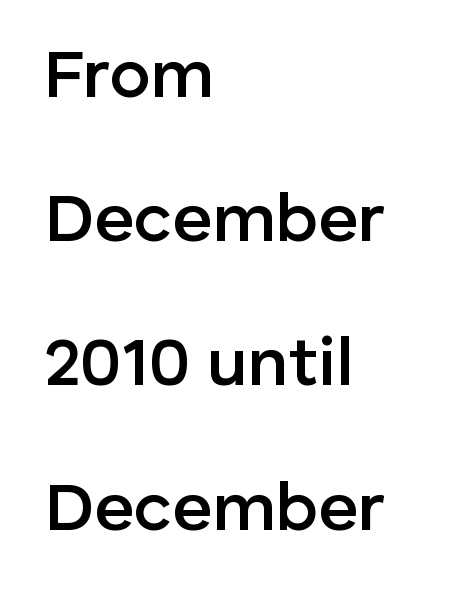
Q: Is the text bold? A: Semi-bold.
Q: Is the text italic (slanted)? A: No, it is upright.
Q: Is the typeface a serif or a sans-serif typeface? A: Sans-serif.
Q: Is the text underlined? A: No.
Q: How is the paragraph aligned? A: Left-aligned.
Q: Is the spacing between letters normal or unusually wide? A: Normal.
Q: Is the spacing between lines tight, normal or loose? A: Loose.
Q: Width (condensed, normal, or wide)? A: Normal.
Q: Stroke contrast? A: Low.
Q: x-height? A: Medium.
Q: Monospaced? A: No.
